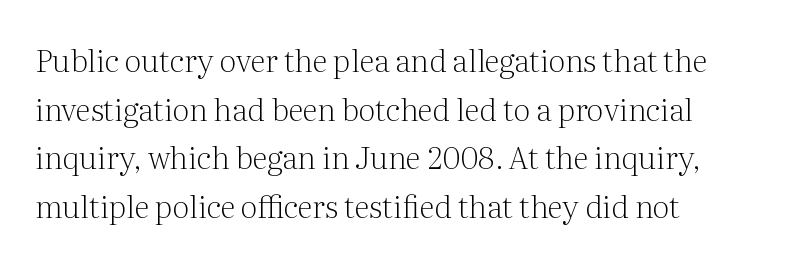
The image shows 31 px light serif type, upright; set left-aligned, normal line spacing (1.57x), normal letter spacing, not underlined; medium stroke contrast and a medium x-height.
